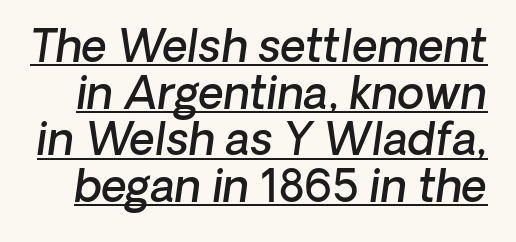
{"italic": "yes", "lean": "right", "slant_degrees": 8, "bold": "semi", "weight": "semibold", "width": "normal", "stroke_contrast": "low", "x_height": "medium", "monospaced": "no", "underline": "yes", "line_spacing": "tight", "line_spacing_ratio": 1.06, "letter_spacing": "normal", "letter_spacing_em": 0.0, "glyph_px": 44}
